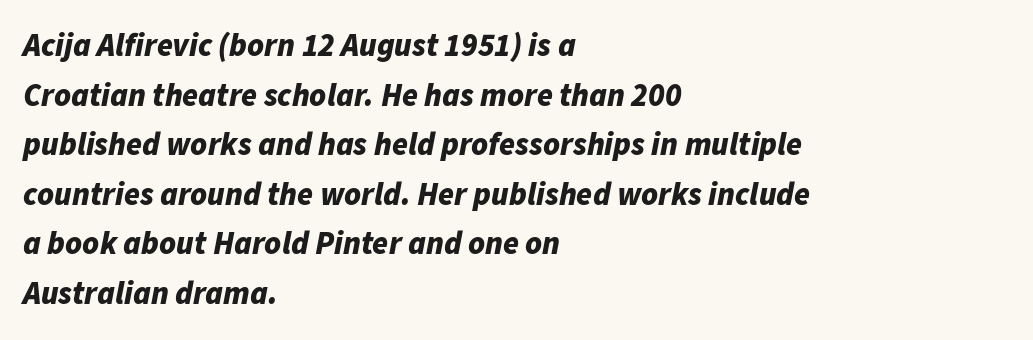
Q: Is the text bold? A: Yes.
Q: Is the text italic (slanted)? A: Yes, it leans right by about 11 degrees.
Q: Is the text underlined? A: No.
Q: How is the paragraph aligned? A: Left-aligned.
Q: Is the spacing between letters normal or unusually wide? A: Normal.
Q: Is the spacing between lines tight, normal or loose? A: Normal.
Q: Width (condensed, normal, or wide)? A: Normal.
Q: Stroke contrast? A: Low.
Q: x-height? A: Medium.
Q: Monospaced? A: No.
